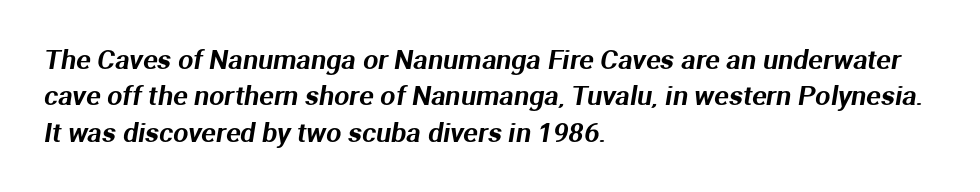
The image shows 27 px text type; set left-aligned, normal line spacing (1.35x), normal letter spacing, not underlined.
